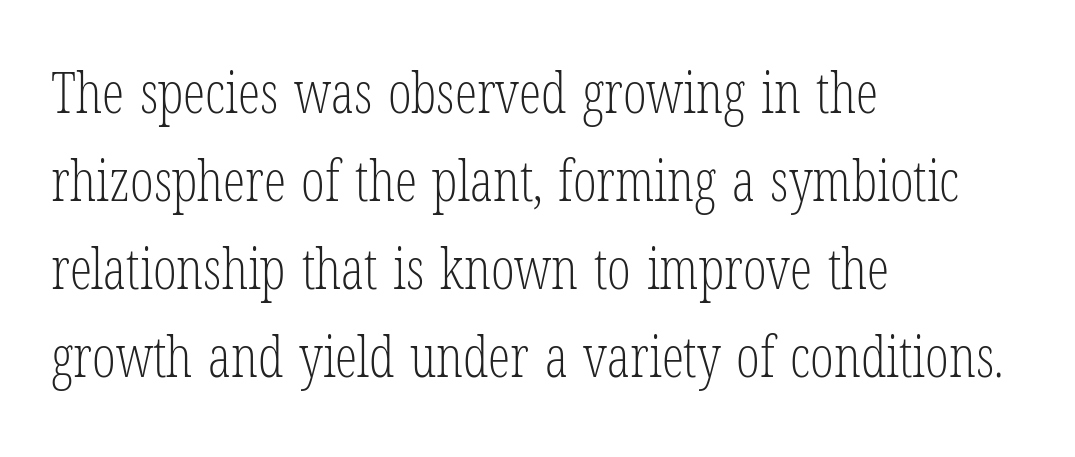
{"serif": "yes", "italic": "no", "bold": "no", "weight": "light", "width": "condensed", "stroke_contrast": "low", "x_height": "medium", "monospaced": "no", "underline": "no", "align": "left", "line_spacing": "normal", "line_spacing_ratio": 1.57, "letter_spacing": "normal", "letter_spacing_em": 0.0, "glyph_px": 56}
